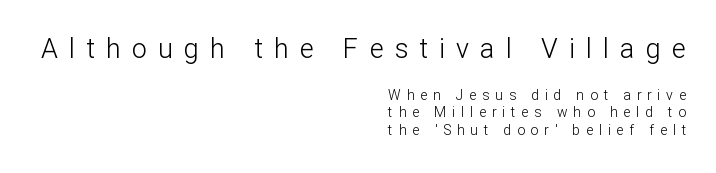
{"italic": "no", "bold": "no", "underline": "no", "align": "right", "line_spacing_ratio": 1.24, "letter_spacing": "wide", "letter_spacing_em": 0.41, "larger_block": "first", "size_ratio": 1.93, "glyph_px": 27}
